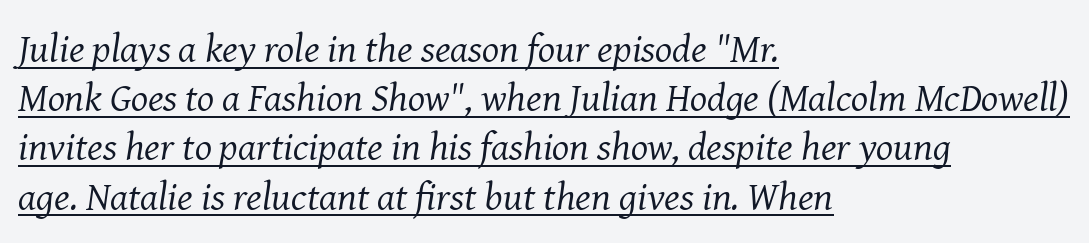
The image shows 40 px regular-weight serif type, italic (leaning right); set left-aligned, line spacing 1.23x, normal letter spacing, underlined; medium stroke contrast and a medium x-height.
